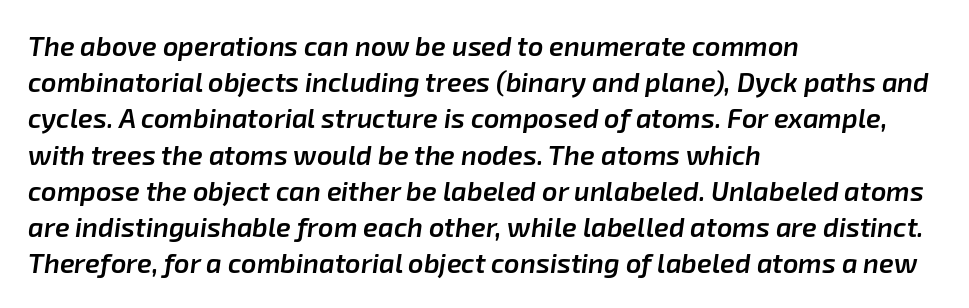
Lines of text with bare space underneath. Tracking value appears to be zero — textbook default spacing. Horizontal alignment here is leftward, the default for most running prose. The passage shown stacks its lines at a standard gap. Typesetter's note: demi weight, one step under bold. This sample uses an oblique cut, with every glyph tilted off the vertical.
